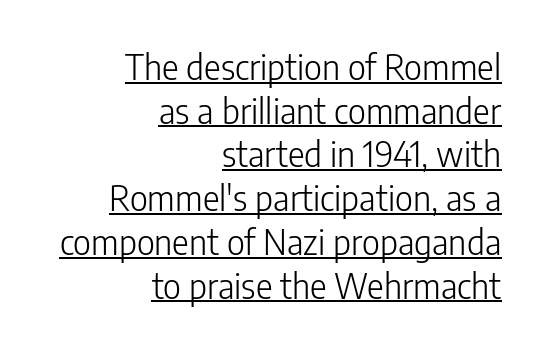
Every character sits straight up, as roman type does. Looks like regular typesetting: each glyph gets only the width it needs. Words appear dense and cohesive because spacing is normal. Alignment: flush right.
